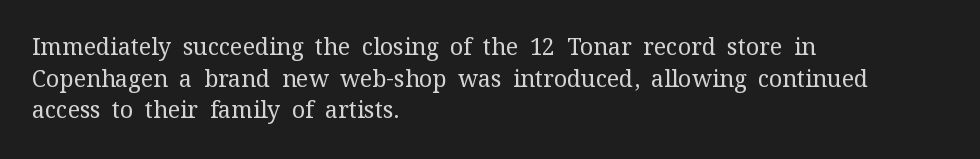
{"italic": "no", "bold": "no", "underline": "no", "align": "left", "line_spacing": "normal", "line_spacing_ratio": 1.38, "letter_spacing": "normal", "letter_spacing_em": 0.0, "glyph_px": 23}
